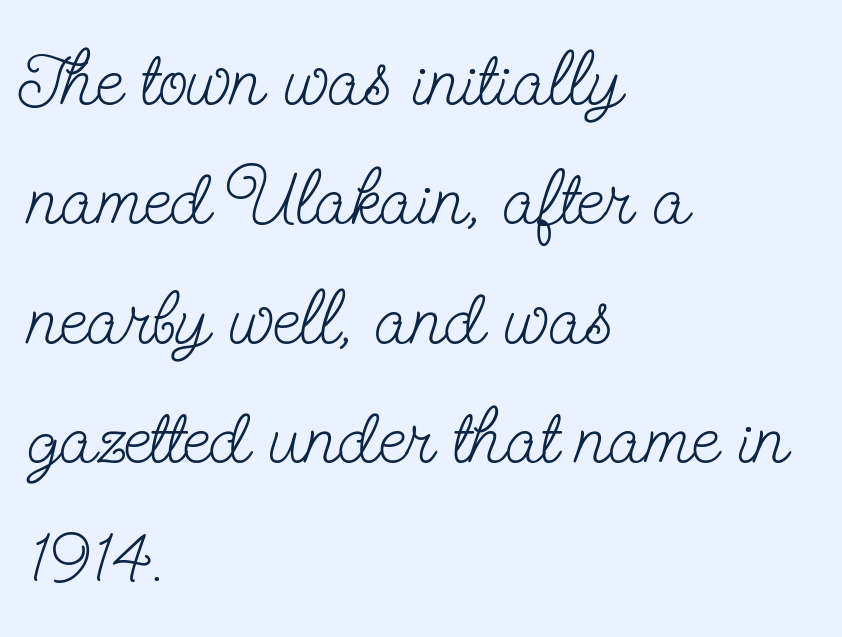
Beneath every word, the page is bare. Reading down the block, your eye returns to a fixed left position each line. Successive baselines arrive at the customary interval. The font is comparable to plain body text, perhaps lighter. The horizontal fit of the characters is conventional and even.
